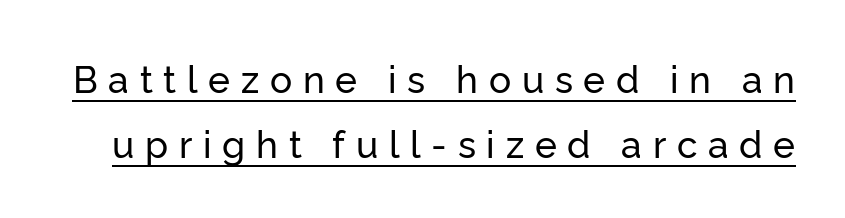
{"serif": "no", "italic": "no", "width": "normal", "stroke_contrast": "low", "x_height": "medium", "monospaced": "no", "underline": "yes", "line_spacing_ratio": 1.75, "letter_spacing": "wide", "letter_spacing_em": 0.29, "glyph_px": 37}
